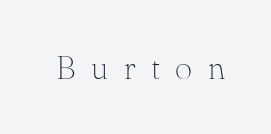
Characters follow at a spacing far wider than the type designer built in. Think of a printed novel: that variable character pitch is what you see here. No chunkiness to these letters — they're not bold. Does the lettering tilt? It doesn't — this is upright.
